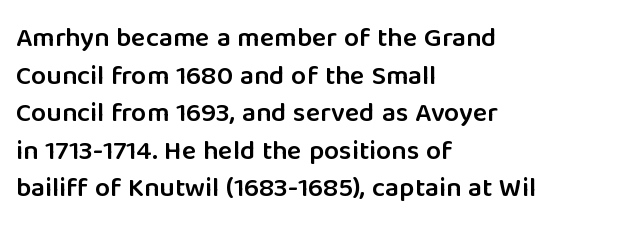
Q: Is the text bold? A: Semi-bold.
Q: Is the text italic (slanted)? A: No, it is upright.
Q: Is the text underlined? A: No.
Q: How is the paragraph aligned? A: Left-aligned.
Q: Is the spacing between letters normal or unusually wide? A: Normal.
Q: Is the spacing between lines tight, normal or loose? A: Normal.
